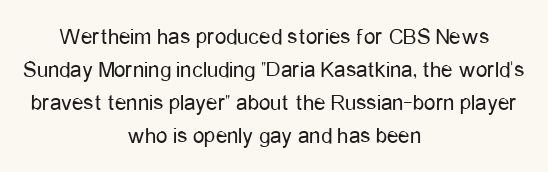
{"italic": "no", "bold": "no", "underline": "no", "align": "center", "line_spacing": "normal", "line_spacing_ratio": 1.44, "letter_spacing": "normal", "letter_spacing_em": 0.0, "glyph_px": 23}
